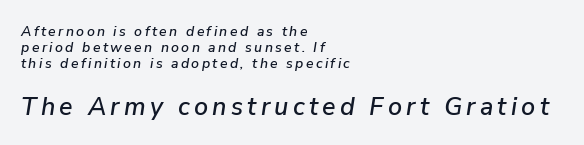
Q: Is the text italic (slanted)? A: Yes, it leans right by about 9 degrees.
Q: Is the text underlined? A: No.
Q: How is the paragraph aligned? A: Left-aligned.
Q: Is the spacing between lines tight, normal or loose? A: Tight.
Q: Which block of text is set in a larger size, the first (top) or the second (bottom)? A: The second (bottom) one.
